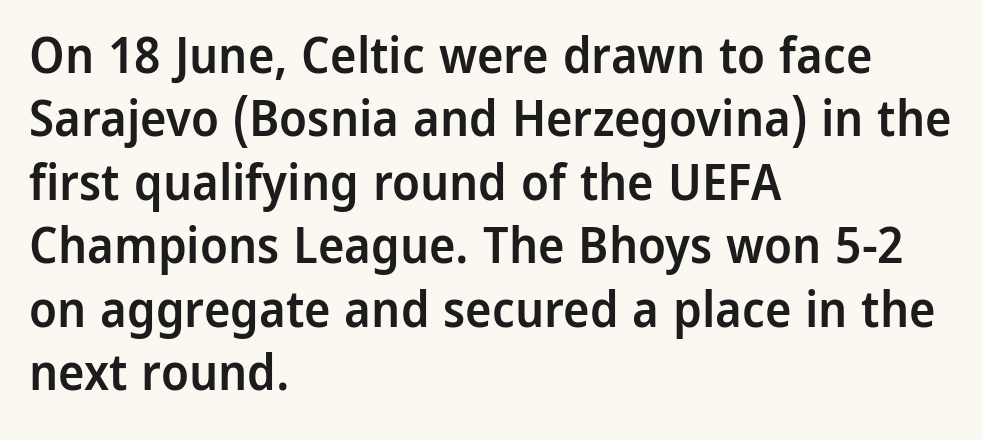
{"serif": "no", "italic": "no", "bold": "semi", "weight": "semibold", "width": "normal", "stroke_contrast": "low", "x_height": "medium", "monospaced": "no", "underline": "no", "align": "left", "line_spacing": "normal", "line_spacing_ratio": 1.27, "letter_spacing": "normal", "letter_spacing_em": 0.0, "glyph_px": 50}
